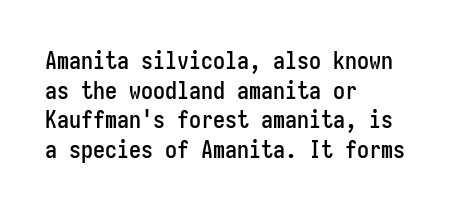
The image shows 24 px text type, upright; set left-aligned, line spacing 1.23x, normal letter spacing, not underlined.
